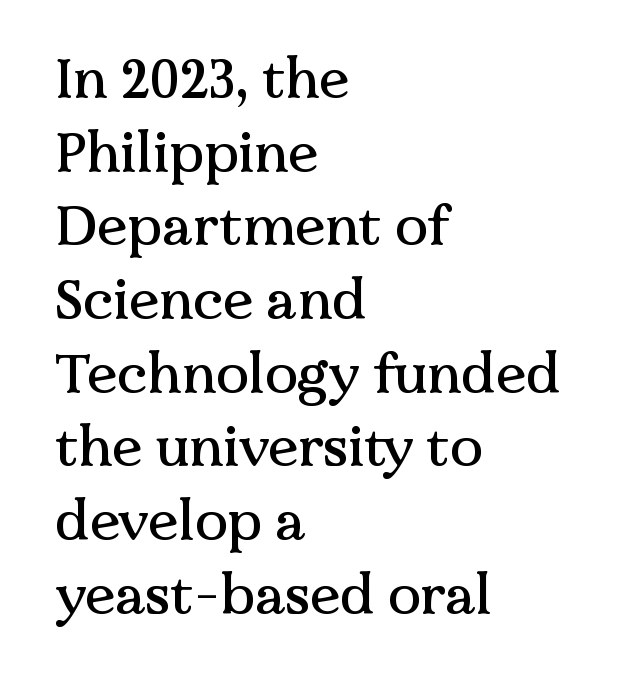
The image shows 55 px serif type, upright; set left-aligned, normal line spacing (1.34x), normal letter spacing, not underlined; medium stroke contrast and a medium x-height.
